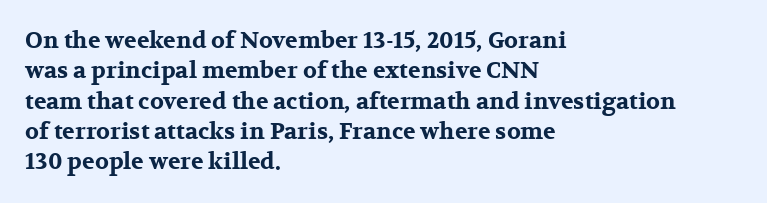
Each word holds together tightly as a unit, with standard inter-letter gaps. Typeset ragged right — the left edge is the straight one. Has an underline been added? It has not. The passage shown stacks its lines at a standard gap. A typesetter would mark this as roman, not italic. The passage shown is emphatically bold.
